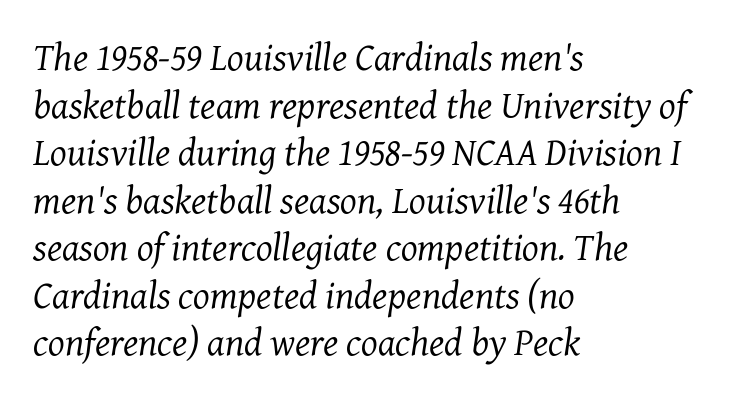
{"serif": "yes", "italic": "yes", "lean": "right", "slant_degrees": 7, "bold": "no", "weight": "regular", "width": "normal", "stroke_contrast": "medium", "x_height": "medium", "monospaced": "no", "underline": "no", "align": "left", "line_spacing_ratio": 1.22, "letter_spacing": "normal", "letter_spacing_em": 0.0, "glyph_px": 39}
